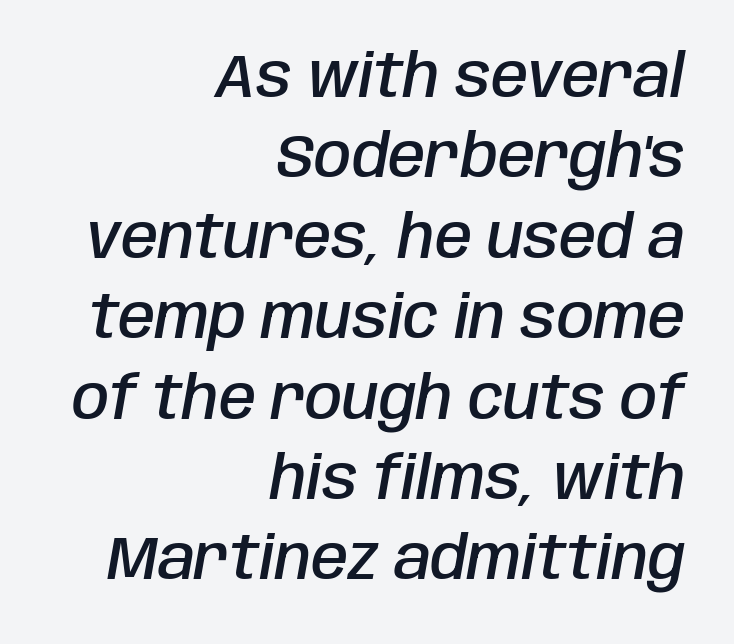
Q: Is the text bold? A: Semi-bold.
Q: Is the text italic (slanted)? A: Yes, it leans right by about 10 degrees.
Q: Is the text underlined? A: No.
Q: How is the paragraph aligned? A: Right-aligned.
Q: Is the spacing between letters normal or unusually wide? A: Normal.
Q: Is the spacing between lines tight, normal or loose? A: Normal.
Q: Width (condensed, normal, or wide)? A: Condensed.
Q: Stroke contrast? A: Low.
Q: x-height? A: Large.
Q: Monospaced? A: No.
